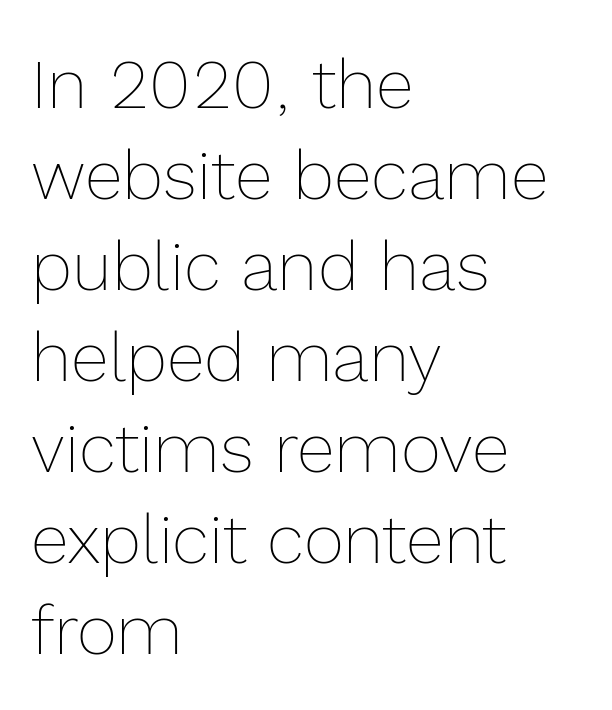
The image shows 69 px thin type, upright; set left-aligned, normal line spacing (1.32x), normal letter spacing, not underlined; a medium x-height.
